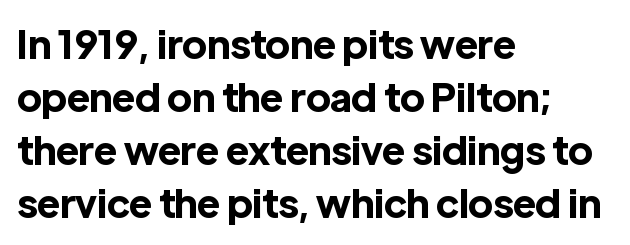
Q: Is the text bold? A: Yes.
Q: Is the text italic (slanted)? A: No, it is upright.
Q: Is the typeface a serif or a sans-serif typeface? A: Sans-serif.
Q: Is the text underlined? A: No.
Q: How is the paragraph aligned? A: Left-aligned.
Q: Is the spacing between letters normal or unusually wide? A: Normal.
Q: Is the spacing between lines tight, normal or loose? A: Normal.
Q: Width (condensed, normal, or wide)? A: Normal.
Q: x-height? A: Medium.
Q: Monospaced? A: No.
